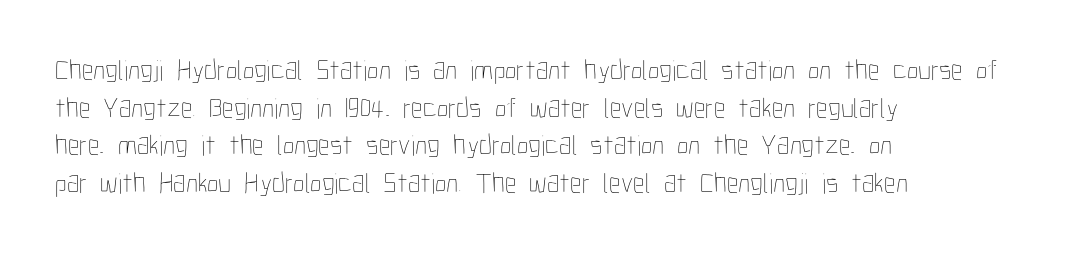
Students, observe: this is what conventionally led text looks like. Reading down the block, your eye returns to a fixed left position each line. Unmarked baselines from the first word to the last. No chunkiness to these letters — they're not bold.
